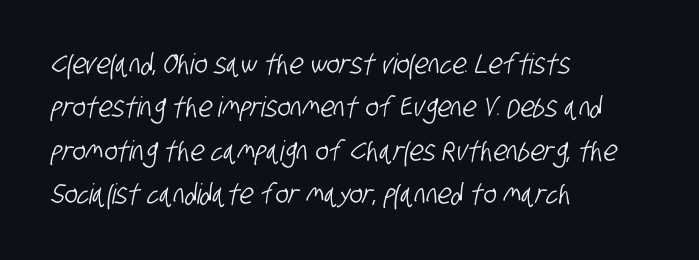
{"serif": "no", "width": "condensed", "stroke_contrast": "low", "x_height": "large", "monospaced": "no", "underline": "no", "align": "left", "line_spacing": "normal", "line_spacing_ratio": 1.55, "letter_spacing": "normal", "letter_spacing_em": 0.0, "glyph_px": 28}
